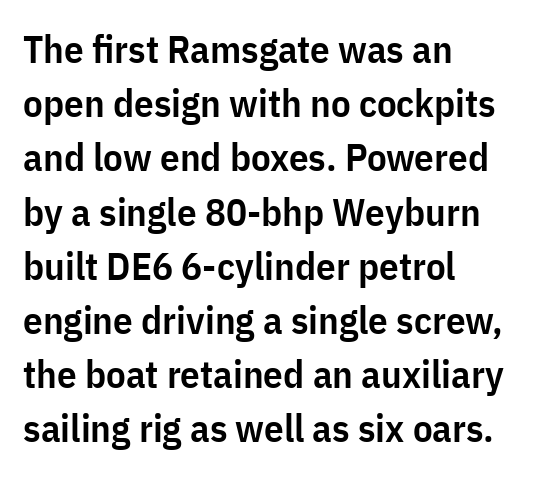
Set as a demibold, roughly 600 on the weight scale. Rows of type keep a routine distance in the vertical direction. The rendering keeps characters at their native spacing. The paragraph has a hard left edge and a soft right edge. Italic: no, the glyphs are upright roman. Just letters on the line, the space beneath them empty.
